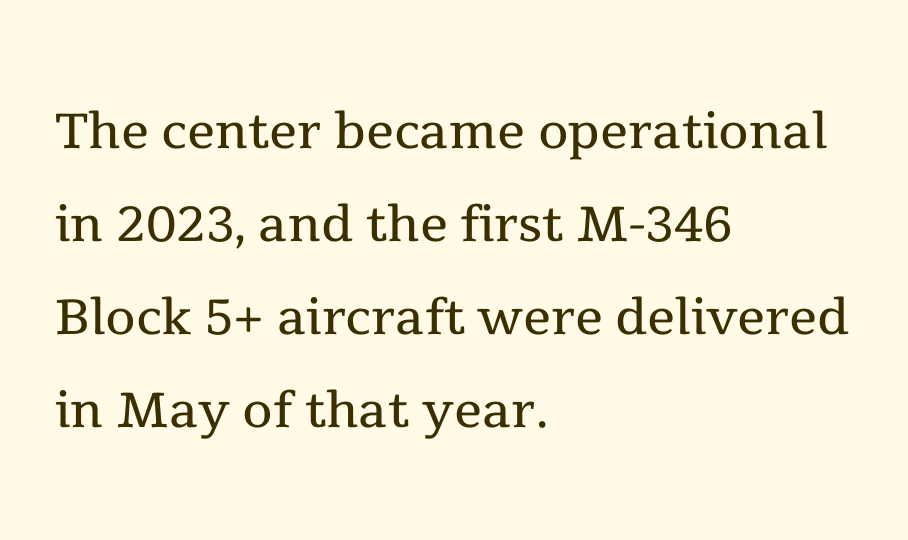
A typesetter would call this proportional, since set widths differ per character. Observe the serifs anchoring each vertical stroke in this sample. These lines sit exactly where default settings would place them. Every row of glyphs begins at an identical x-position on the left. When letters stand straight like this, we call the style roman or upright.
